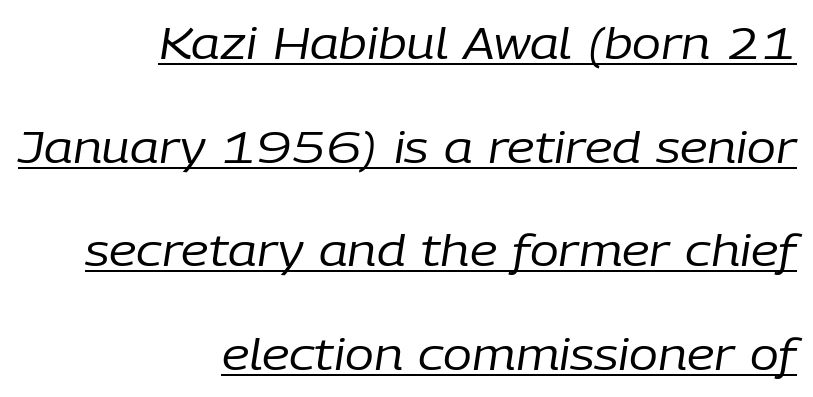
The image shows 43 px regular-weight type, italic (leaning right); set right-aligned, loose line spacing (2.41x), normal letter spacing, underlined; low stroke contrast and a medium x-height.
